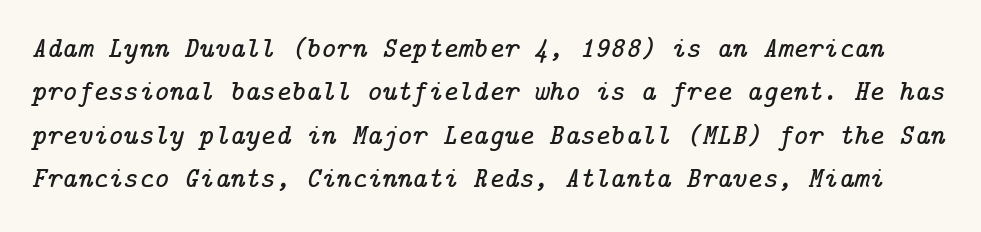
The image shows 29 px serif type, italic (leaning right); set normal line spacing (1.5x), normal letter spacing, not underlined; low stroke contrast and a medium x-height.
